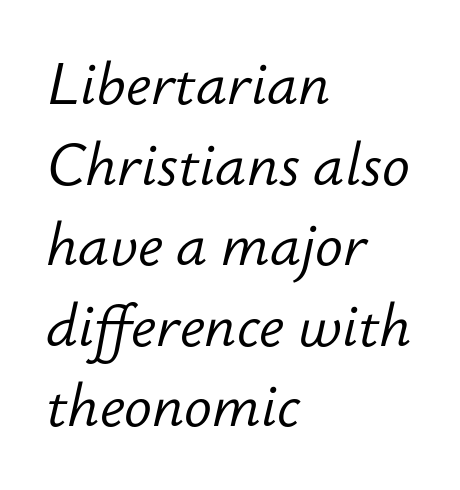
{"italic": "yes", "lean": "right", "slant_degrees": 12, "bold": "no", "weight": "light", "width": "normal", "stroke_contrast": "low", "x_height": "small", "monospaced": "no", "underline": "no", "align": "left", "line_spacing": "normal", "line_spacing_ratio": 1.39, "letter_spacing": "normal", "letter_spacing_em": 0.0, "glyph_px": 58}
